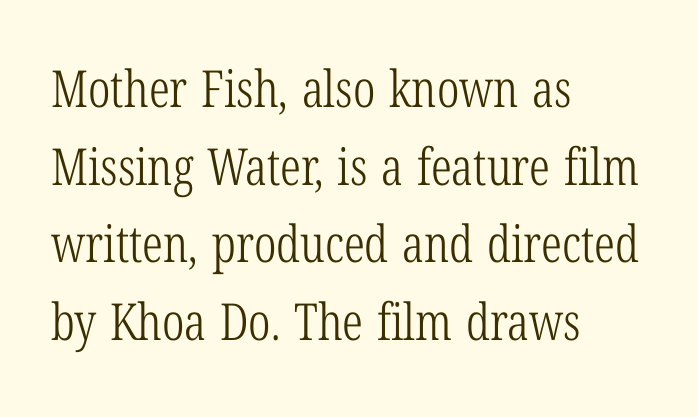
The image shows 51 px light, condensed serif type, upright; set left-aligned, normal line spacing (1.52x), normal letter spacing, not underlined; low stroke contrast and a medium x-height.
